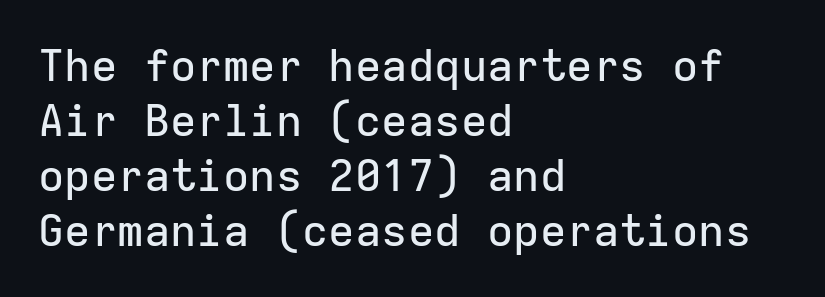
{"serif": "no", "italic": "no", "width": "normal", "stroke_contrast": "low", "x_height": "medium", "monospaced": "yes", "underline": "no", "align": "left", "line_spacing": "normal", "line_spacing_ratio": 1.25, "letter_spacing": "normal", "letter_spacing_em": 0.0, "glyph_px": 44}
